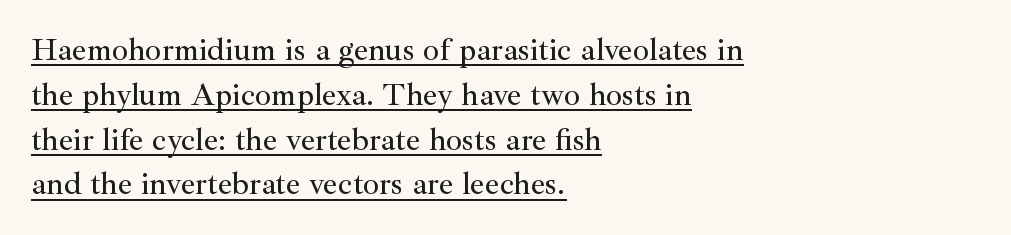
Q: Is the text italic (slanted)? A: No, it is upright.
Q: Is the typeface a serif or a sans-serif typeface? A: Serif.
Q: Is the text underlined? A: Yes.
Q: How is the paragraph aligned? A: Left-aligned.
Q: Is the spacing between letters normal or unusually wide? A: Normal.
Q: Is the spacing between lines tight, normal or loose? A: Normal.
Q: Width (condensed, normal, or wide)? A: Normal.
Q: Stroke contrast? A: Medium.
Q: x-height? A: Small.
Q: Monospaced? A: No.
